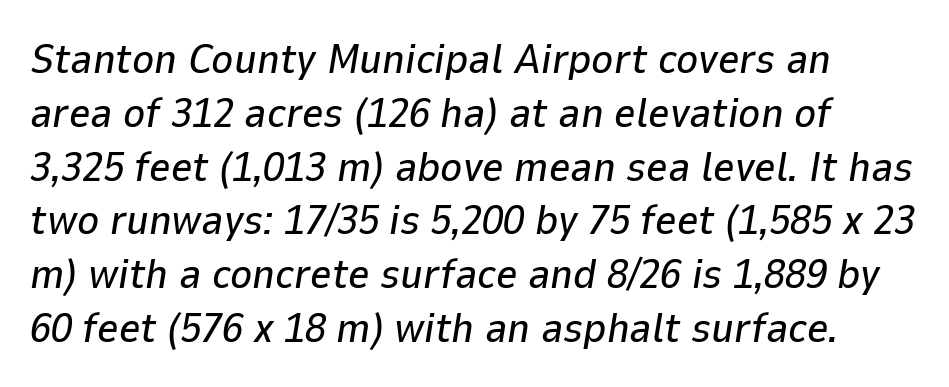
Q: Is the text italic (slanted)? A: Yes, it leans right by about 9 degrees.
Q: Is the text underlined? A: No.
Q: Is the spacing between letters normal or unusually wide? A: Normal.
Q: Is the spacing between lines tight, normal or loose? A: Normal.
Q: Width (condensed, normal, or wide)? A: Normal.
Q: Stroke contrast? A: Low.
Q: x-height? A: Medium.
Q: Monospaced? A: No.
